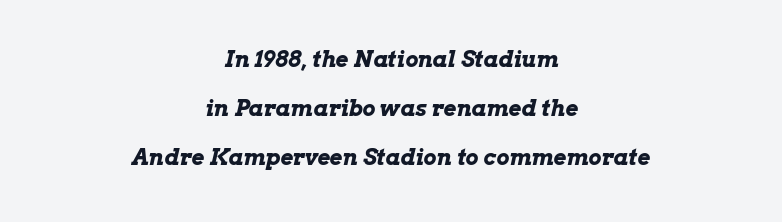
Q: Is the text bold? A: Yes.
Q: Is the text italic (slanted)? A: Yes, it leans right by about 13 degrees.
Q: Is the text underlined? A: No.
Q: How is the paragraph aligned? A: Centered.
Q: Is the spacing between letters normal or unusually wide? A: Normal.
Q: Is the spacing between lines tight, normal or loose? A: Loose.
